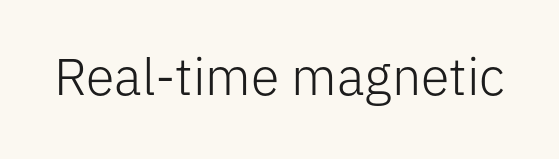
{"serif": "no", "italic": "no", "bold": "no", "weight": "light", "width": "normal", "stroke_contrast": "low", "x_height": "medium", "monospaced": "no", "underline": "no", "letter_spacing": "normal", "letter_spacing_em": 0.0, "glyph_px": 52}
